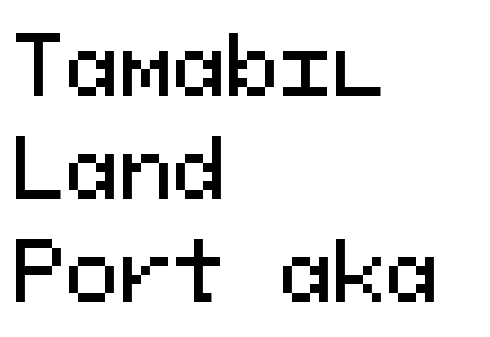
The image shows 80 px sans-serif type, upright, monospaced; set left-aligned, normal line spacing (1.29x), normal letter spacing, not underlined; medium stroke contrast and a medium x-height.
